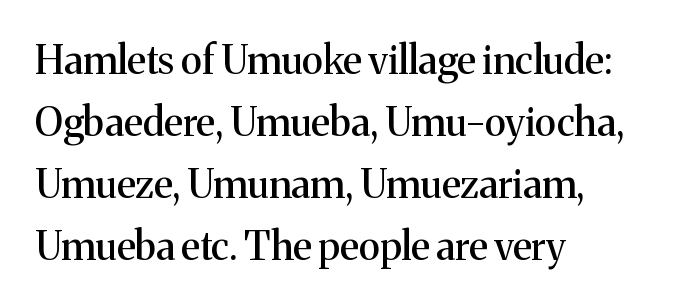
{"serif": "yes", "italic": "no", "width": "normal", "stroke_contrast": "medium", "x_height": "medium", "monospaced": "no", "underline": "no", "align": "left", "line_spacing": "normal", "line_spacing_ratio": 1.59, "letter_spacing": "normal", "letter_spacing_em": 0.0, "glyph_px": 39}
